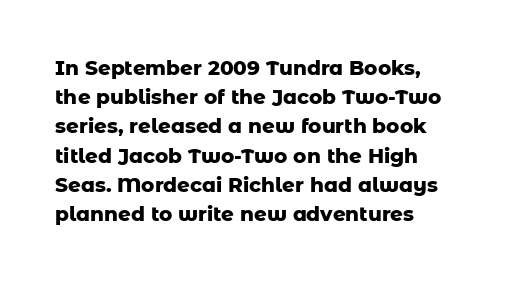
{"italic": "no", "bold": "yes", "underline": "no", "line_spacing": "normal", "line_spacing_ratio": 1.46, "letter_spacing": "normal", "letter_spacing_em": 0.0, "glyph_px": 20}
